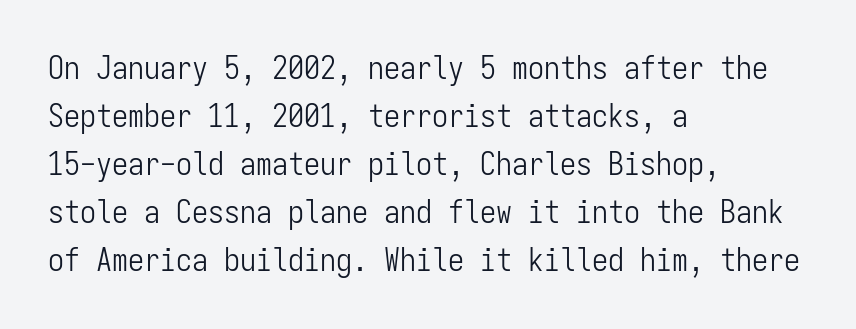
{"serif": "no", "italic": "no", "bold": "no", "weight": "light", "width": "condensed", "stroke_contrast": "low", "x_height": "medium", "monospaced": "yes", "underline": "no", "align": "left", "line_spacing": "normal", "line_spacing_ratio": 1.5, "letter_spacing": "normal", "letter_spacing_em": 0.0, "glyph_px": 32}
